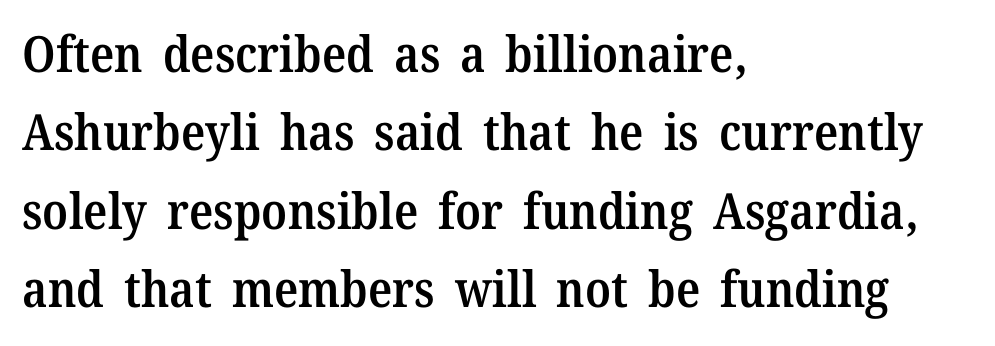
The letters sit at their default tracking, neither squeezed nor spread. The words here are not underlined. You can tell from the footed stems that serif type was used. Line beginnings align vertically; line endings do not. The vertical gap from one line to the next is medium. You can tell it's not italic because the verticals are truly vertical.
